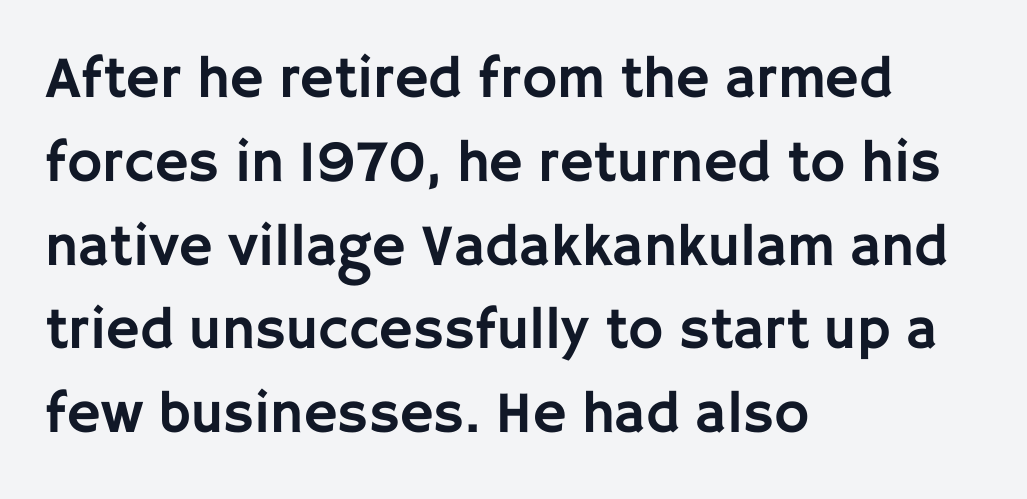
{"serif": "no", "italic": "no", "width": "normal", "stroke_contrast": "low", "x_height": "large", "monospaced": "no", "underline": "no", "align": "left", "line_spacing": "normal", "line_spacing_ratio": 1.42, "letter_spacing": "normal", "letter_spacing_em": 0.0, "glyph_px": 59}
